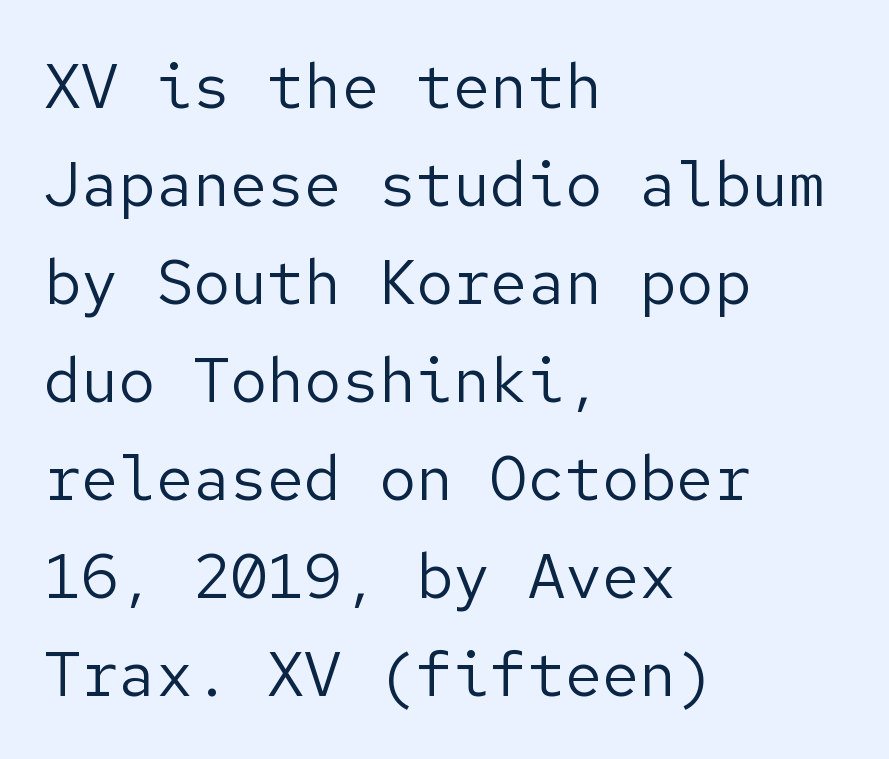
Q: Is the text bold? A: No.
Q: Is the text italic (slanted)? A: No, it is upright.
Q: Is the typeface a serif or a sans-serif typeface? A: Sans-serif.
Q: Is the text underlined? A: No.
Q: How is the paragraph aligned? A: Left-aligned.
Q: Is the spacing between letters normal or unusually wide? A: Normal.
Q: Is the spacing between lines tight, normal or loose? A: Normal.
Q: Width (condensed, normal, or wide)? A: Normal.
Q: Stroke contrast? A: Low.
Q: x-height? A: Medium.
